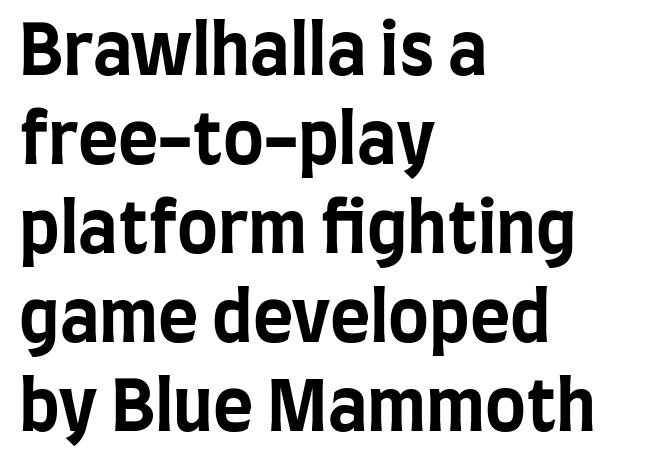
Q: Is the text bold? A: Yes.
Q: Is the text italic (slanted)? A: No, it is upright.
Q: Is the typeface a serif or a sans-serif typeface? A: Sans-serif.
Q: Is the text underlined? A: No.
Q: How is the paragraph aligned? A: Left-aligned.
Q: Is the spacing between letters normal or unusually wide? A: Normal.
Q: Is the spacing between lines tight, normal or loose? A: Normal.
Q: Width (condensed, normal, or wide)? A: Condensed.
Q: Stroke contrast? A: Low.
Q: x-height? A: Large.
Q: Monospaced? A: No.
